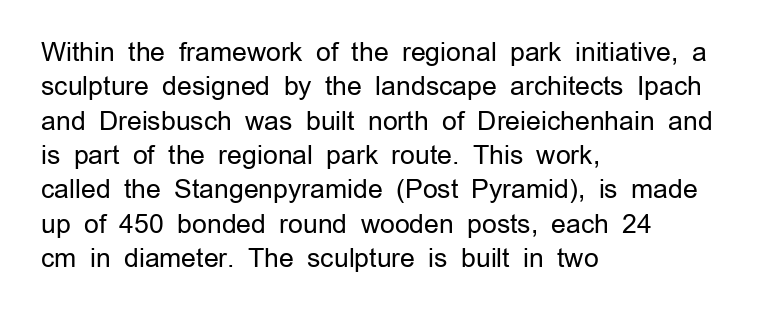
Q: Is the text bold? A: No.
Q: Is the text italic (slanted)? A: No, it is upright.
Q: Is the text underlined? A: No.
Q: How is the paragraph aligned? A: Left-aligned.
Q: Is the spacing between letters normal or unusually wide? A: Normal.
Q: Is the spacing between lines tight, normal or loose? A: Normal.
